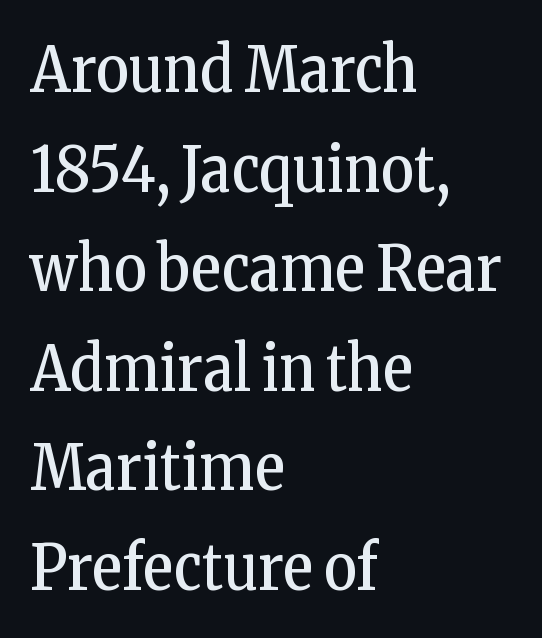
The image shows 63 px regular-weight, condensed serif type, upright; set left-aligned, normal line spacing (1.58x), normal letter spacing, not underlined; low stroke contrast and a medium x-height.
